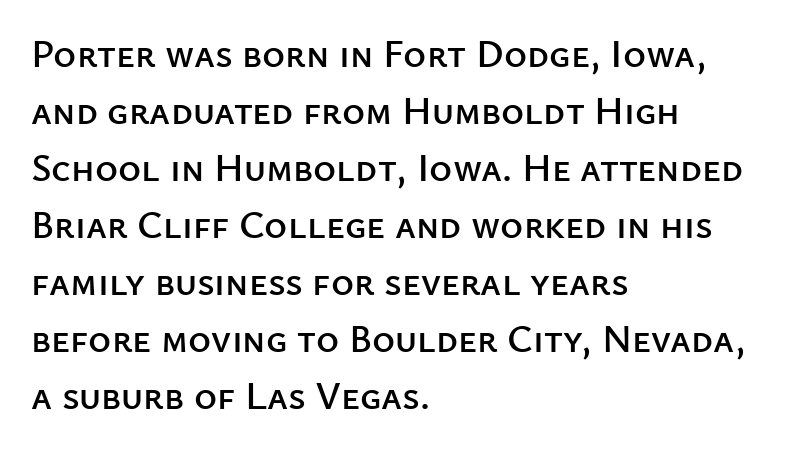
{"serif": "no", "italic": "no", "width": "normal", "stroke_contrast": "low", "x_height": "medium", "monospaced": "no", "underline": "no", "align": "left", "line_spacing": "normal", "line_spacing_ratio": 1.46, "letter_spacing": "normal", "letter_spacing_em": 0.0, "glyph_px": 39}
